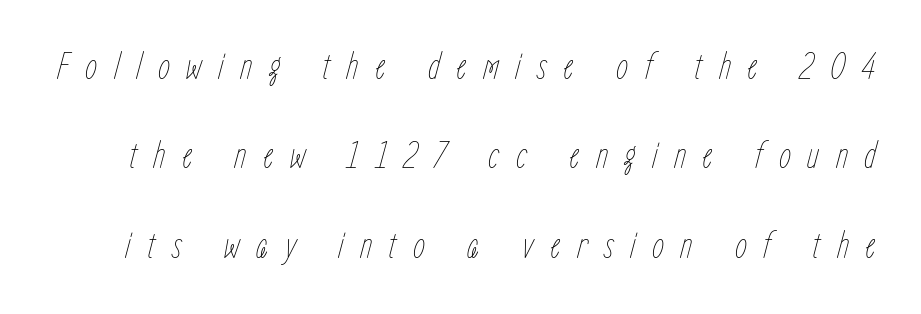
{"italic": "yes", "lean": "right", "slant_degrees": 15, "bold": "no", "weight": "thin", "width": "condensed", "stroke_contrast": "low", "x_height": "medium", "monospaced": "no", "underline": "no", "line_spacing": "loose", "line_spacing_ratio": 2.29, "letter_spacing": "wide", "letter_spacing_em": 0.42, "glyph_px": 39}
